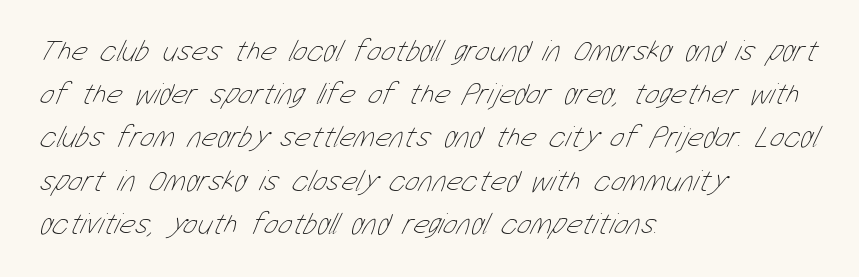
Q: Is the text bold? A: No.
Q: Is the text underlined? A: No.
Q: How is the paragraph aligned? A: Left-aligned.
Q: Is the spacing between letters normal or unusually wide? A: Normal.
Q: Is the spacing between lines tight, normal or loose? A: Normal.
Q: Width (condensed, normal, or wide)? A: Condensed.
Q: Stroke contrast? A: Low.
Q: x-height? A: Medium.
Q: Monospaced? A: No.
